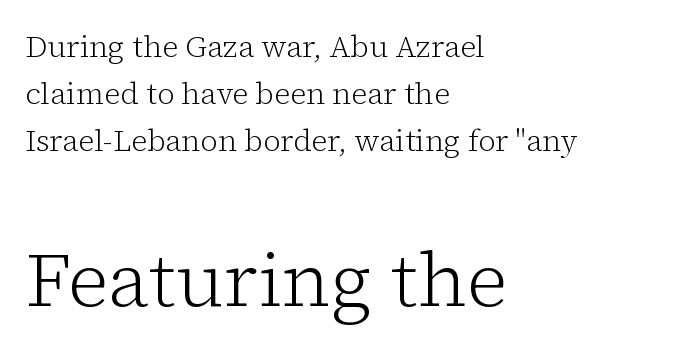
Quick note: interline space is typical. In this sample the second text group is rendered at the bigger scale. Rule under the text: the space is simply empty. Horizontal alignment here is leftward, the default for most running prose. Small tapered or slab feet sit at the stroke ends, so this counts as serif. Ink coverage per letter is moderate at most.
